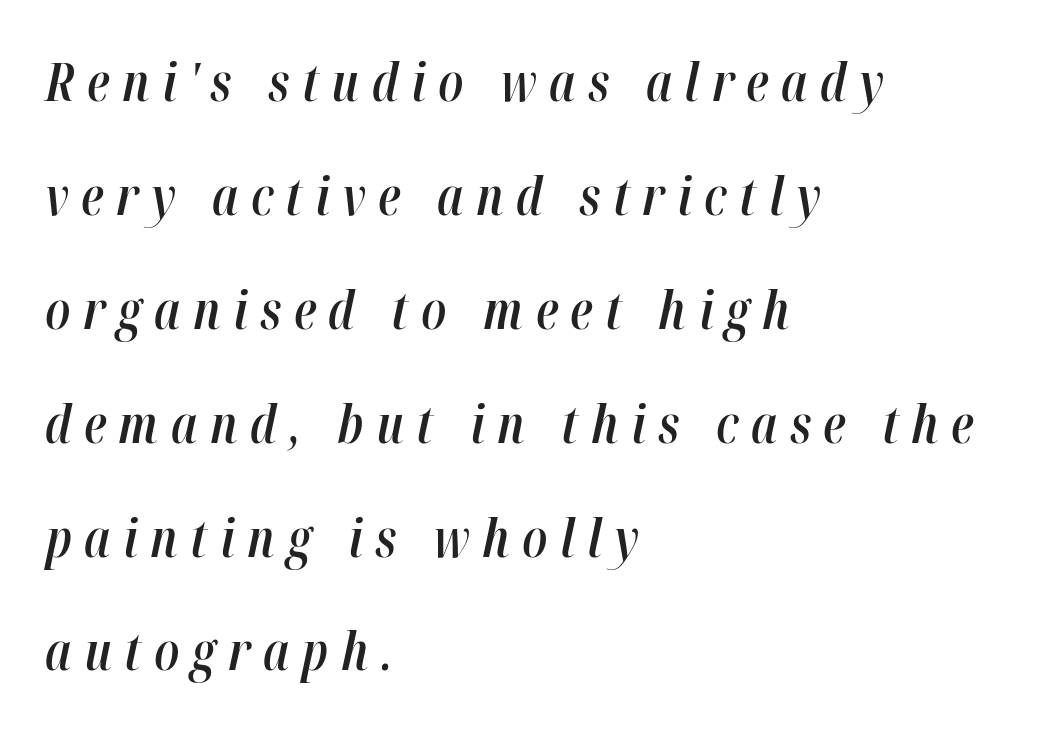
{"italic": "yes", "lean": "right", "slant_degrees": 12, "bold": "semi", "weight": "semibold", "width": "condensed", "stroke_contrast": "high", "x_height": "medium", "monospaced": "no", "underline": "no", "align": "left", "line_spacing": "loose", "line_spacing_ratio": 2.19, "letter_spacing": "wide", "letter_spacing_em": 0.24, "glyph_px": 52}
